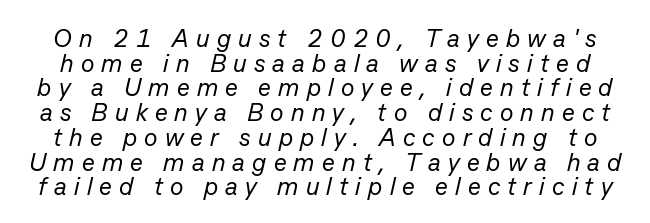
The rendering applies a slant to the glyphs. Very little white space separates one row of letters from the next. This sample uses expanded letter spacing, leaving extra air between glyphs. Weight: regular or lighter. A bare baseline throughout the passage.
